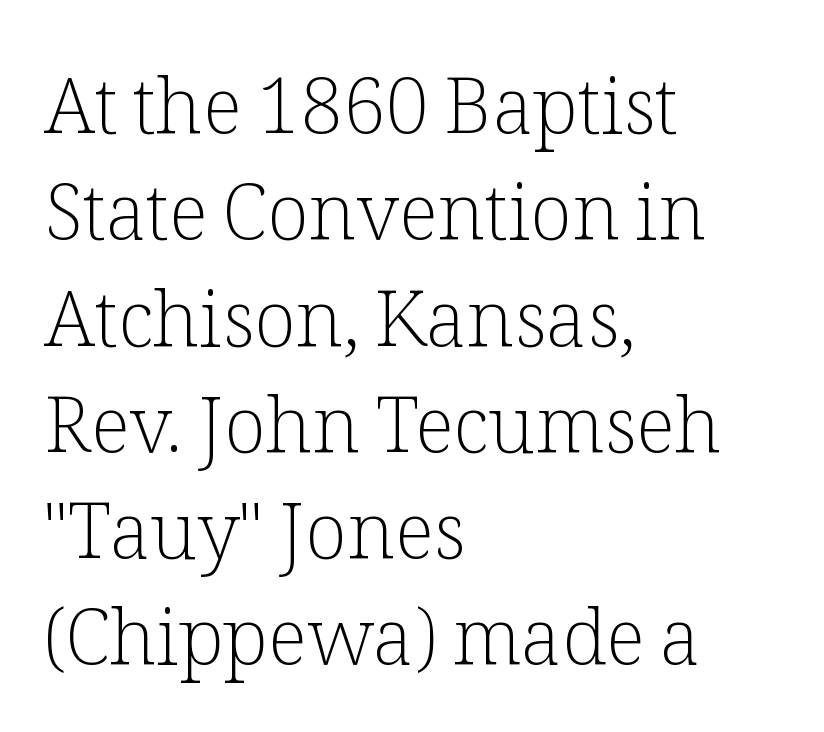
No chunkiness to these letters — they're not bold. Honestly, there is no underline to notice here at all. Standard letterfit; no display-style spreading of the glyphs. Does the leading feel generous? No, just average.
